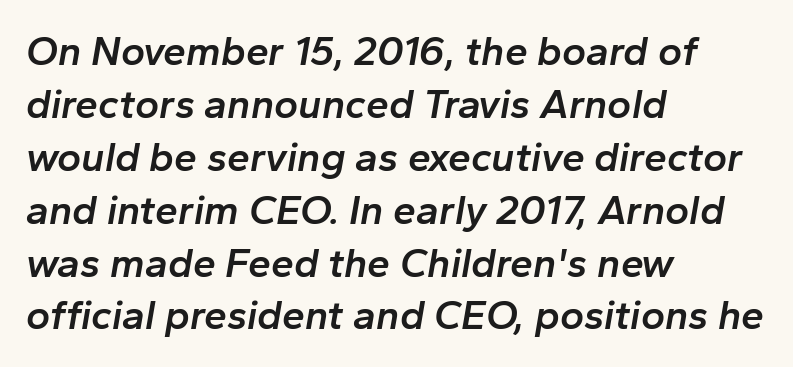
The image shows 41 px semibold type, italic (leaning right); set left-aligned, normal line spacing (1.29x), normal letter spacing, not underlined; low stroke contrast and a medium x-height.
